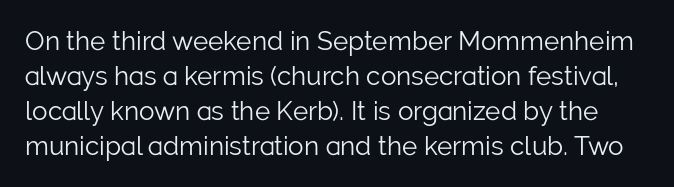
The image shows 26 px text type, upright; set normal line spacing (1.34x), normal letter spacing, not underlined.
